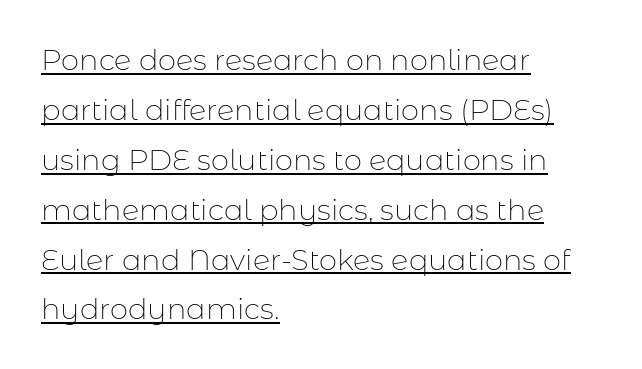
Q: Is the text bold? A: No.
Q: Is the text italic (slanted)? A: No, it is upright.
Q: Is the typeface a serif or a sans-serif typeface? A: Sans-serif.
Q: Is the text underlined? A: Yes.
Q: How is the paragraph aligned? A: Left-aligned.
Q: Is the spacing between letters normal or unusually wide? A: Normal.
Q: Width (condensed, normal, or wide)? A: Normal.
Q: Stroke contrast? A: Low.
Q: x-height? A: Medium.
Q: Monospaced? A: No.
